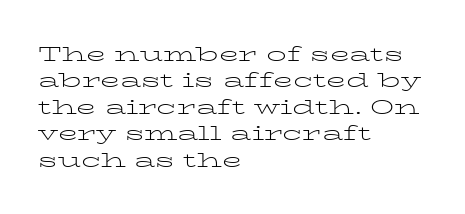
Characters remain perfectly vertical along every line. Rows of type keep a routine distance in the vertical direction. The face looks like a standard text weight, possibly lighter. Letter spacing: default. Each row of text sits above clean, open space.
